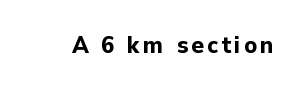
I'd describe the lettering as bold — thick and assertive. Quick note: underline off. It's the straight-up-and-down kind of type.
